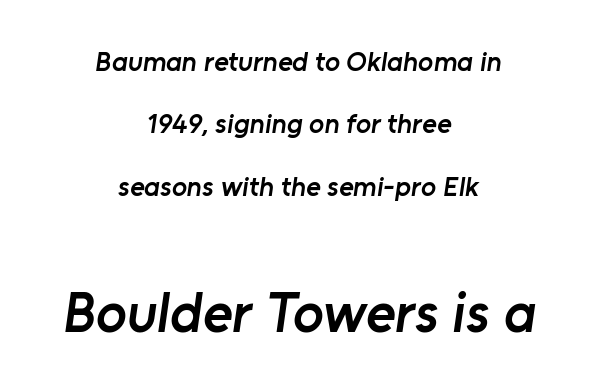
The image shows 57 px semibold sans-serif type; set centered, loose line spacing (2.23x), normal letter spacing, not underlined; the second (bottom) block is 2.04x larger; low stroke contrast and a medium x-height.
